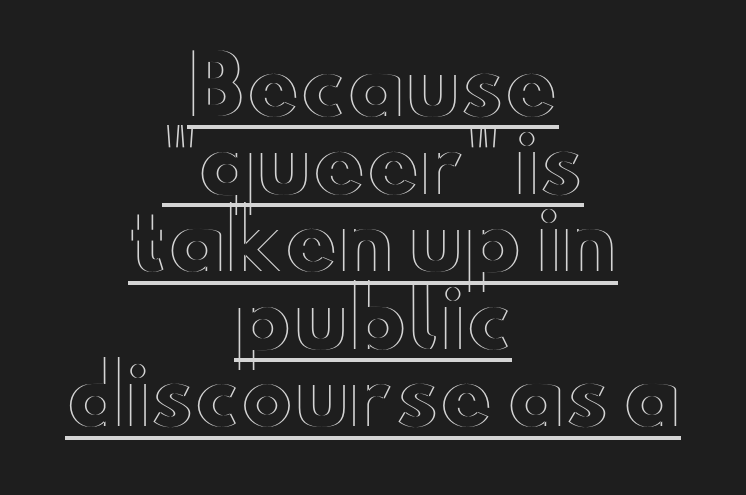
Q: Is the text italic (slanted)? A: No, it is upright.
Q: Is the text underlined? A: Yes.
Q: How is the paragraph aligned? A: Centered.
Q: Is the spacing between letters normal or unusually wide? A: Normal.
Q: Is the spacing between lines tight, normal or loose? A: Tight.
Q: Width (condensed, normal, or wide)? A: Wide.
Q: x-height? A: Small.
Q: Monospaced? A: No.
